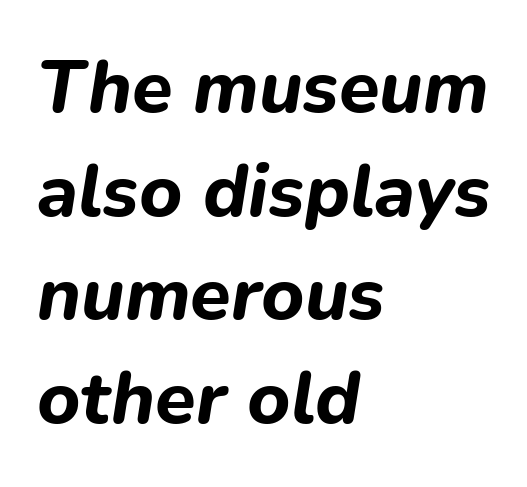
Q: Is the text bold? A: Yes.
Q: Is the text italic (slanted)? A: Yes, it leans right by about 9 degrees.
Q: Is the text underlined? A: No.
Q: How is the paragraph aligned? A: Left-aligned.
Q: Is the spacing between letters normal or unusually wide? A: Normal.
Q: Is the spacing between lines tight, normal or loose? A: Normal.
Q: Width (condensed, normal, or wide)? A: Normal.
Q: Stroke contrast? A: Low.
Q: x-height? A: Medium.
Q: Monospaced? A: No.
